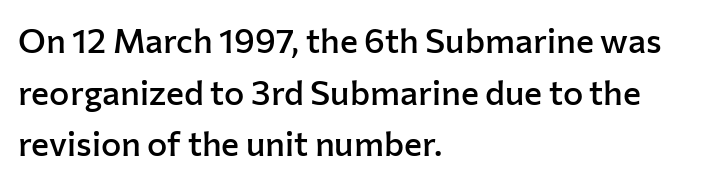
The image shows 34 px semibold sans-serif type, upright; set left-aligned, normal line spacing (1.52x), normal letter spacing, not underlined; low stroke contrast and a medium x-height.
